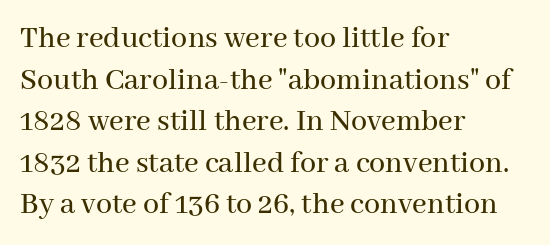
Q: Is the text italic (slanted)? A: No, it is upright.
Q: Is the typeface a serif or a sans-serif typeface? A: Serif.
Q: Is the text underlined? A: No.
Q: How is the paragraph aligned? A: Left-aligned.
Q: Is the spacing between letters normal or unusually wide? A: Normal.
Q: Is the spacing between lines tight, normal or loose? A: Normal.
Q: Width (condensed, normal, or wide)? A: Normal.
Q: Stroke contrast? A: Medium.
Q: x-height? A: Medium.
Q: Monospaced? A: No.
